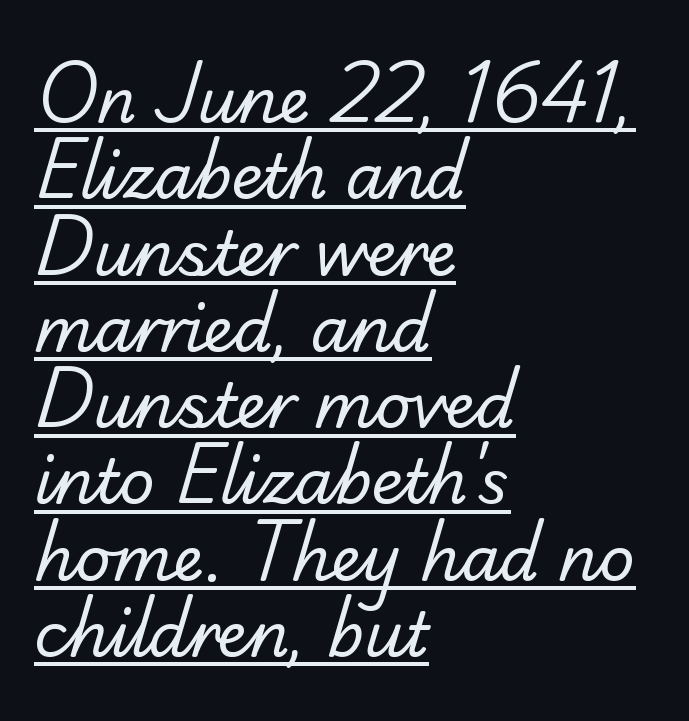
The image shows 62 px regular-weight serif type; set left-aligned, line spacing 1.23x, normal letter spacing, underlined; low stroke contrast and a small x-height.
